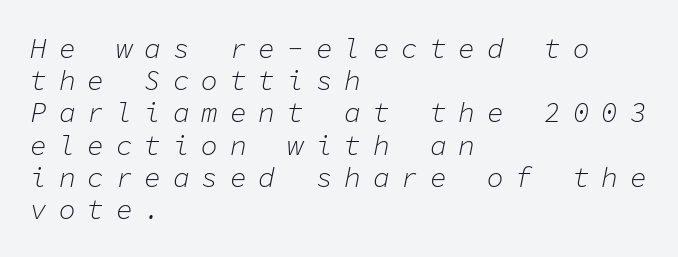
Q: Is the text bold? A: No.
Q: Is the text italic (slanted)? A: Yes, it leans right by about 11 degrees.
Q: Is the text underlined? A: No.
Q: How is the paragraph aligned? A: Left-aligned.
Q: Is the spacing between letters normal or unusually wide? A: Unusually wide.
Q: Is the spacing between lines tight, normal or loose? A: Tight.
Q: Width (condensed, normal, or wide)? A: Normal.
Q: Stroke contrast? A: Low.
Q: x-height? A: Medium.
Q: Monospaced? A: Yes.
